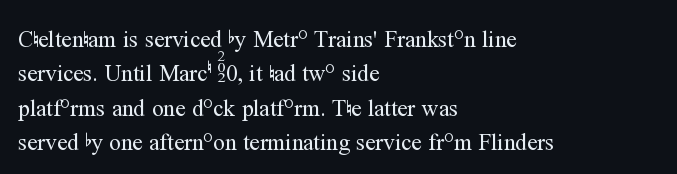
The image shows 23 px text type, upright; set left-aligned, normal line spacing (1.5x), normal letter spacing, not underlined.
